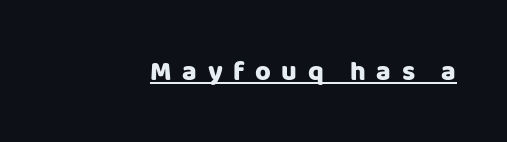
The image shows 27 px text type, upright; set unusually wide letter spacing (+0.39 em), underlined.
